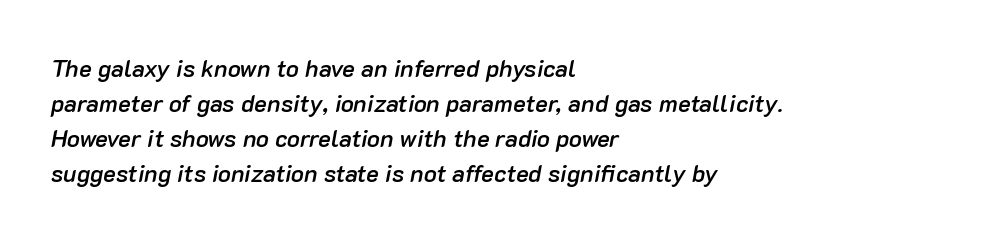
{"italic": "yes", "lean": "right", "slant_degrees": 10, "bold": "semi", "underline": "no", "align": "left", "line_spacing": "normal", "line_spacing_ratio": 1.46, "letter_spacing": "normal", "letter_spacing_em": 0.0, "glyph_px": 24}
